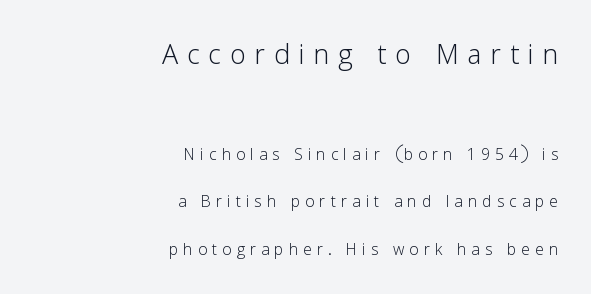
Think standard paragraph weight, or any step lighter than that. The letters stand straight up with perfectly vertical stems. One glance says open: line gaps are wider than usual. This rendering widens character spacing well past its baseline value. No word sits above an underline. The face used here is proportionally spaced, like ordinary book or web type.
